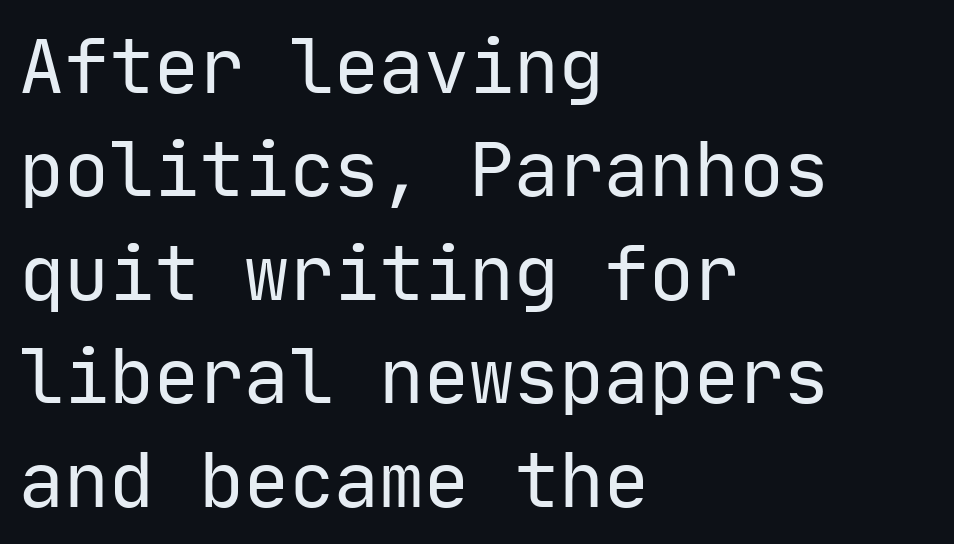
Q: Is the text bold? A: No.
Q: Is the text italic (slanted)? A: No, it is upright.
Q: Is the typeface a serif or a sans-serif typeface? A: Sans-serif.
Q: Is the text underlined? A: No.
Q: How is the paragraph aligned? A: Left-aligned.
Q: Is the spacing between letters normal or unusually wide? A: Normal.
Q: Is the spacing between lines tight, normal or loose? A: Normal.
Q: Width (condensed, normal, or wide)? A: Normal.
Q: Stroke contrast? A: Low.
Q: x-height? A: Medium.
Q: Monospaced? A: Yes.
